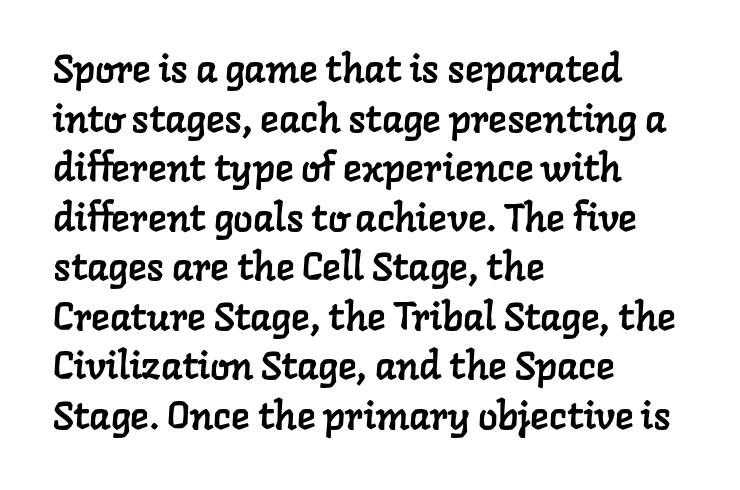
Q: Is the typeface a serif or a sans-serif typeface? A: Serif.
Q: Is the text underlined? A: No.
Q: How is the paragraph aligned? A: Left-aligned.
Q: Is the spacing between letters normal or unusually wide? A: Normal.
Q: Is the spacing between lines tight, normal or loose? A: Normal.
Q: Width (condensed, normal, or wide)? A: Normal.
Q: Stroke contrast? A: Low.
Q: x-height? A: Medium.
Q: Monospaced? A: No.
